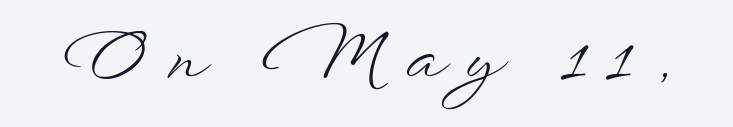
The image shows 66 px light, wide type; set unusually wide letter spacing (+0.33 em), not underlined; low stroke contrast and a small x-height.
